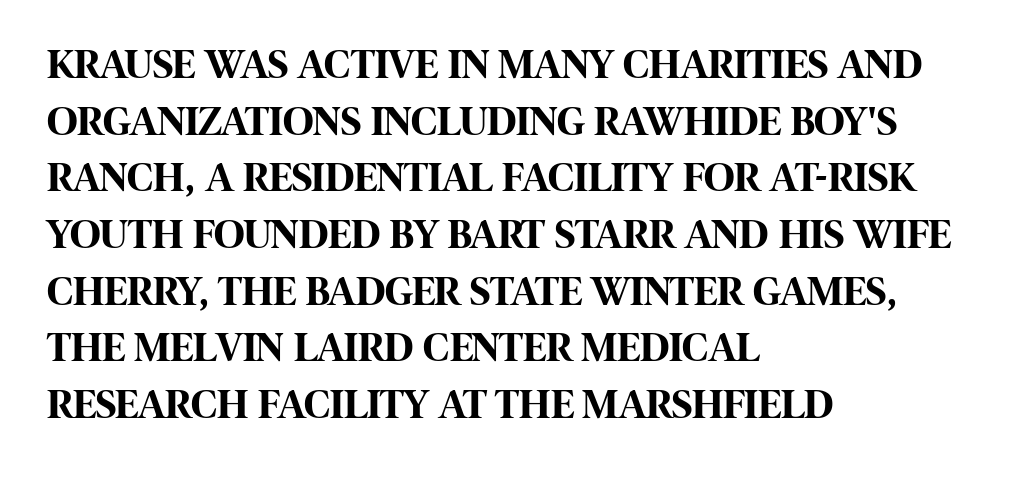
This rendering leaves character spacing at its baseline value. Regular leading. The baseline area is clear. These words are printed bold, with thick strokes throughout. The rendering anchors every line to the left-hand side.
